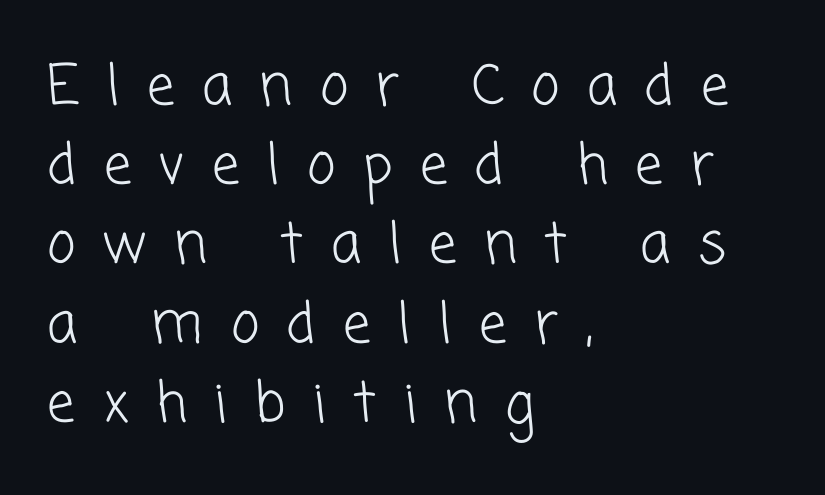
Q: Is the text bold? A: No.
Q: Is the typeface a serif or a sans-serif typeface? A: Sans-serif.
Q: Is the text underlined? A: No.
Q: How is the paragraph aligned? A: Left-aligned.
Q: Is the spacing between letters normal or unusually wide? A: Unusually wide.
Q: Is the spacing between lines tight, normal or loose? A: Normal.
Q: Width (condensed, normal, or wide)? A: Normal.
Q: Stroke contrast? A: Low.
Q: x-height? A: Medium.
Q: Monospaced? A: No.
